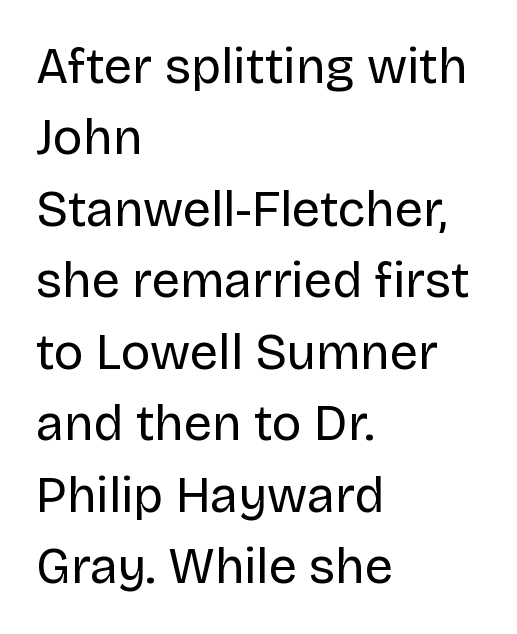
{"serif": "no", "italic": "no", "bold": "no", "weight": "regular", "width": "normal", "stroke_contrast": "low", "x_height": "large", "monospaced": "no", "underline": "no", "align": "left", "line_spacing": "normal", "line_spacing_ratio": 1.43, "letter_spacing": "normal", "letter_spacing_em": 0.0, "glyph_px": 50}
